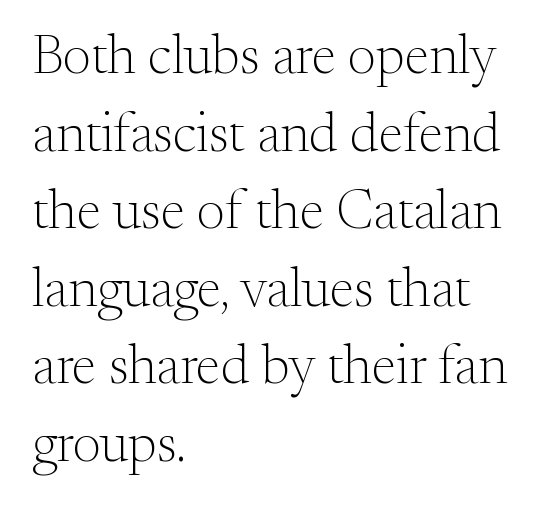
{"serif": "yes", "italic": "no", "bold": "no", "weight": "light", "width": "normal", "stroke_contrast": "medium", "x_height": "small", "monospaced": "no", "underline": "no", "align": "left", "line_spacing": "normal", "line_spacing_ratio": 1.41, "letter_spacing": "normal", "letter_spacing_em": 0.0, "glyph_px": 55}
